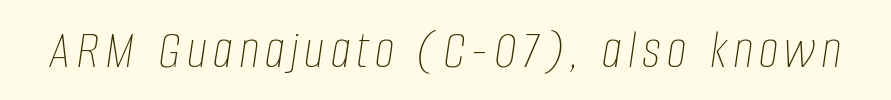
The image shows 56 px thin, condensed type, italic (leaning right); set not underlined; low stroke contrast and a large x-height.
